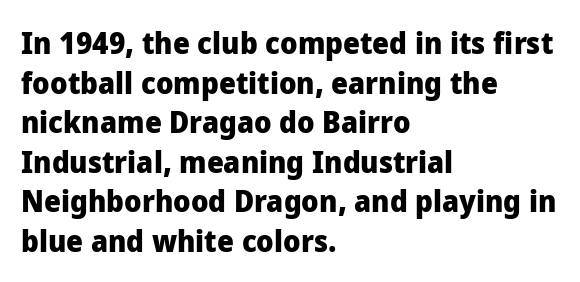
Q: Is the text bold? A: Yes.
Q: Is the text italic (slanted)? A: No, it is upright.
Q: Is the typeface a serif or a sans-serif typeface? A: Sans-serif.
Q: Is the text underlined? A: No.
Q: How is the paragraph aligned? A: Left-aligned.
Q: Is the spacing between letters normal or unusually wide? A: Normal.
Q: Is the spacing between lines tight, normal or loose? A: Normal.
Q: Width (condensed, normal, or wide)? A: Normal.
Q: Stroke contrast? A: Low.
Q: x-height? A: Medium.
Q: Monospaced? A: No.
